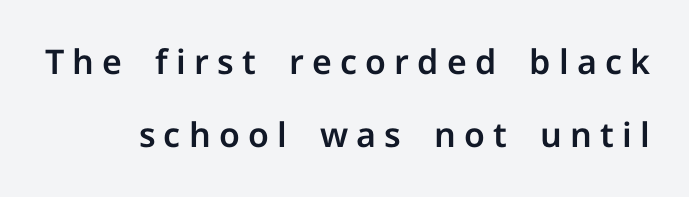
The image shows 34 px sans-serif type, upright; set loose line spacing (2.15x), unusually wide letter spacing (+0.24 em), not underlined; low stroke contrast and a medium x-height.
